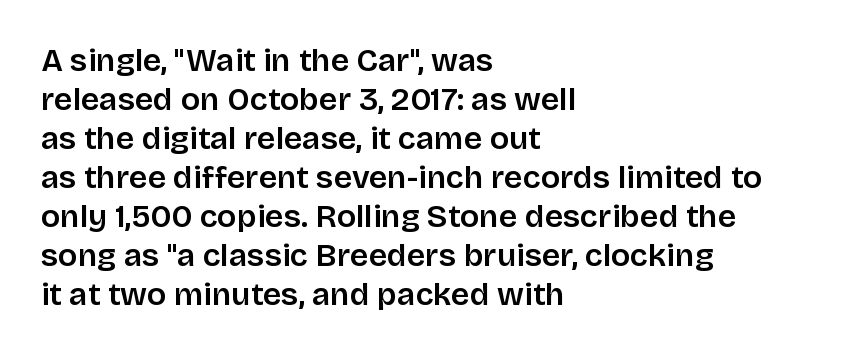
The image shows 32 px sans-serif type, upright; set left-aligned, line spacing 1.22x, normal letter spacing, not underlined; low stroke contrast and a large x-height.
